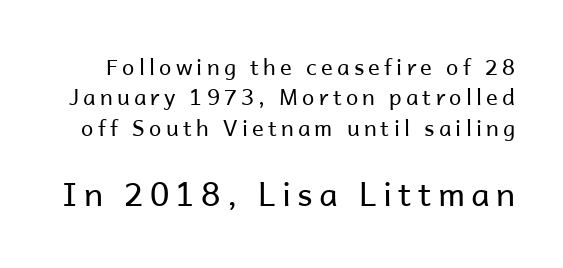
The image shows 33 px regular-weight sans-serif type, upright; set normal line spacing (1.38x), not underlined; the second (bottom) block is 1.5x larger; low stroke contrast and a medium x-height.
